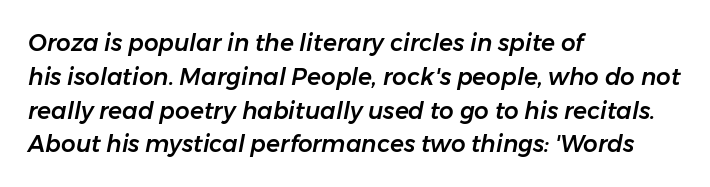
The image shows 23 px text type, italic (leaning right); set left-aligned, normal line spacing (1.47x), normal letter spacing, not underlined.
